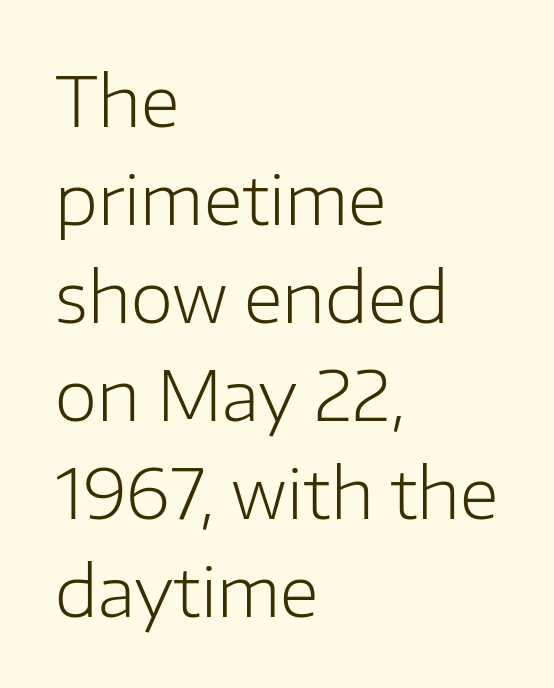
Vertically, the passage feels balanced, rows spaced as you'd expect. The compositor pushed each line to the left boundary. Type without underlining. The strokes carry an ordinary text weight at most. Is there any slant? The stems are plumb.
